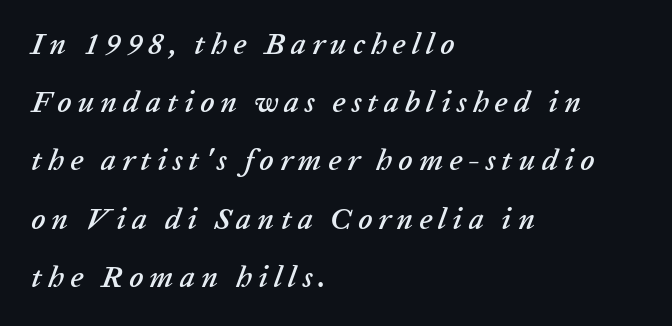
{"italic": "yes", "lean": "right", "slant_degrees": 20, "width": "normal", "stroke_contrast": "low", "x_height": "medium", "monospaced": "no", "underline": "no", "align": "left", "line_spacing": "loose", "line_spacing_ratio": 1.94, "letter_spacing": "wide", "letter_spacing_em": 0.2, "glyph_px": 30}
